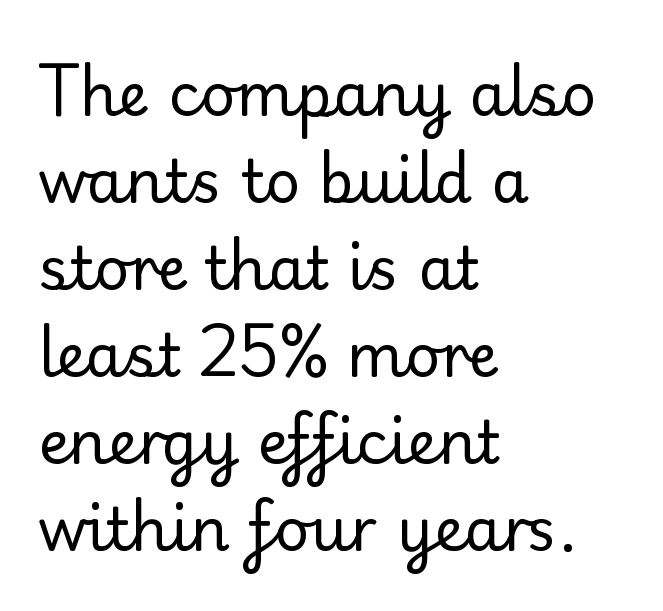
Q: Is the text bold? A: No.
Q: Is the text italic (slanted)? A: No, it is upright.
Q: Is the typeface a serif or a sans-serif typeface? A: Serif.
Q: Is the text underlined? A: No.
Q: How is the paragraph aligned? A: Left-aligned.
Q: Is the spacing between letters normal or unusually wide? A: Normal.
Q: Is the spacing between lines tight, normal or loose? A: Normal.
Q: Width (condensed, normal, or wide)? A: Normal.
Q: Stroke contrast? A: Low.
Q: x-height? A: Small.
Q: Monospaced? A: No.
